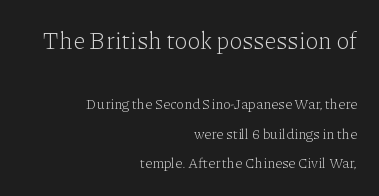
Widely set lines give the paragraph a tall, airy silhouette. Between these two stacked blocks, the higher one wins on size. The space beneath each line is pristine and unruled. On a weight scale, this lands at 450 or below.
